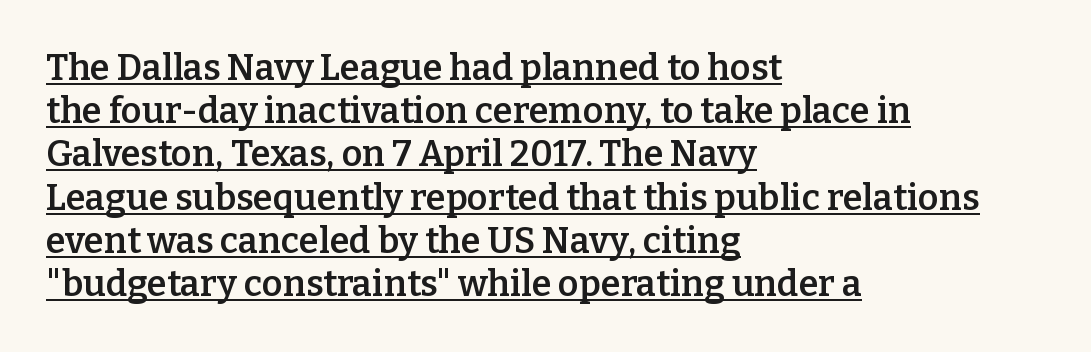
The image shows 36 px semibold serif type, upright; set left-aligned, line spacing 1.2x, normal letter spacing, underlined; low stroke contrast and a medium x-height.
